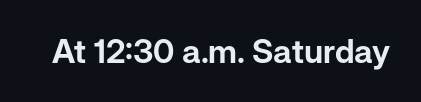
The image shows 33 px sans-serif type, upright; set normal letter spacing, not underlined; low stroke contrast and a medium x-height.
